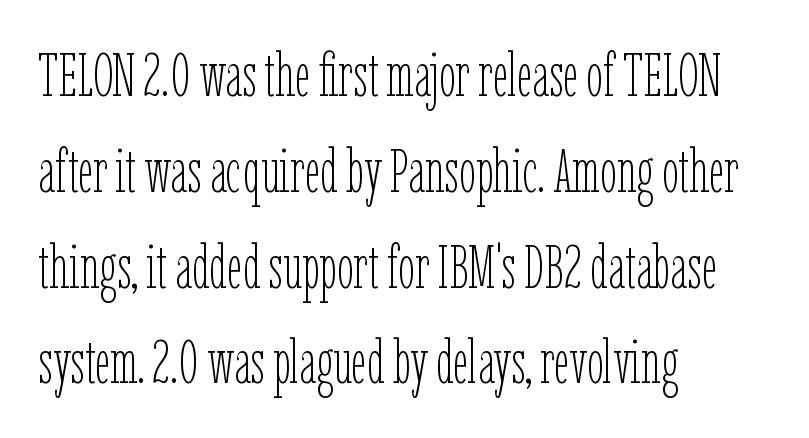
The image shows 61 px thin, condensed type, upright; set left-aligned, normal line spacing (1.57x), normal letter spacing, not underlined; low stroke contrast and a medium x-height.
